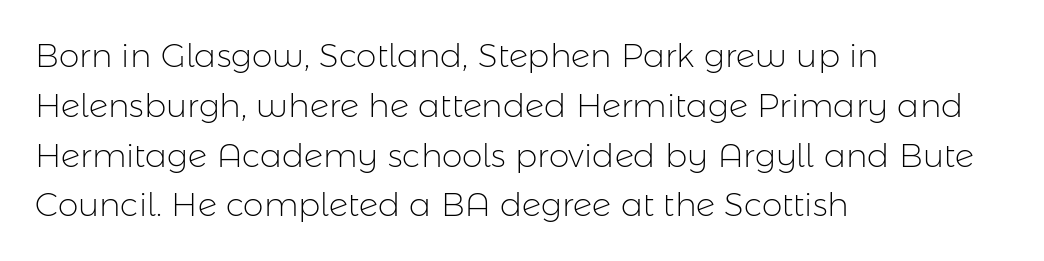
The image shows 33 px light sans-serif type, upright; set left-aligned, normal line spacing (1.51x), normal letter spacing, not underlined; low stroke contrast and a medium x-height.
